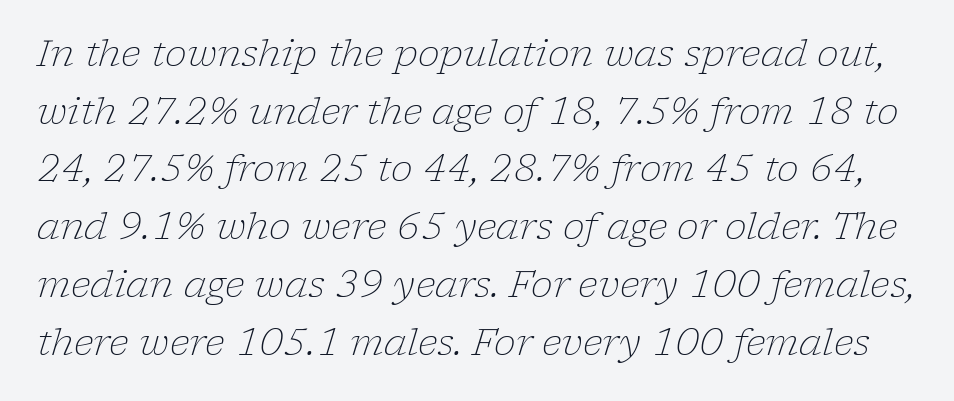
Q: Is the text bold? A: No.
Q: Is the text italic (slanted)? A: Yes, it leans right by about 17 degrees.
Q: Is the typeface a serif or a sans-serif typeface? A: Serif.
Q: Is the text underlined? A: No.
Q: Is the spacing between letters normal or unusually wide? A: Normal.
Q: Is the spacing between lines tight, normal or loose? A: Normal.
Q: Width (condensed, normal, or wide)? A: Normal.
Q: Stroke contrast? A: Low.
Q: x-height? A: Medium.
Q: Monospaced? A: No.
